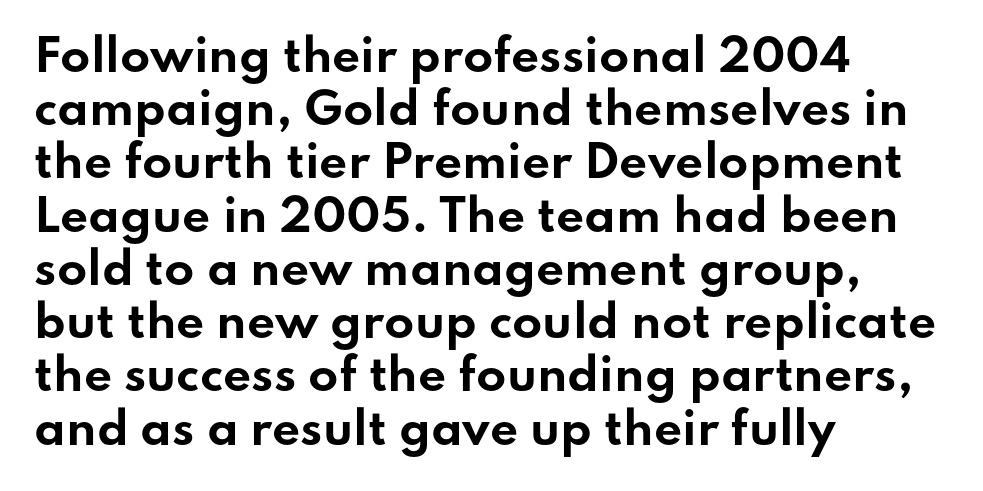
The image shows 44 px bold, wide sans-serif type, upright; set left-aligned, line spacing 1.21x, normal letter spacing, not underlined; low stroke contrast and a small x-height.
